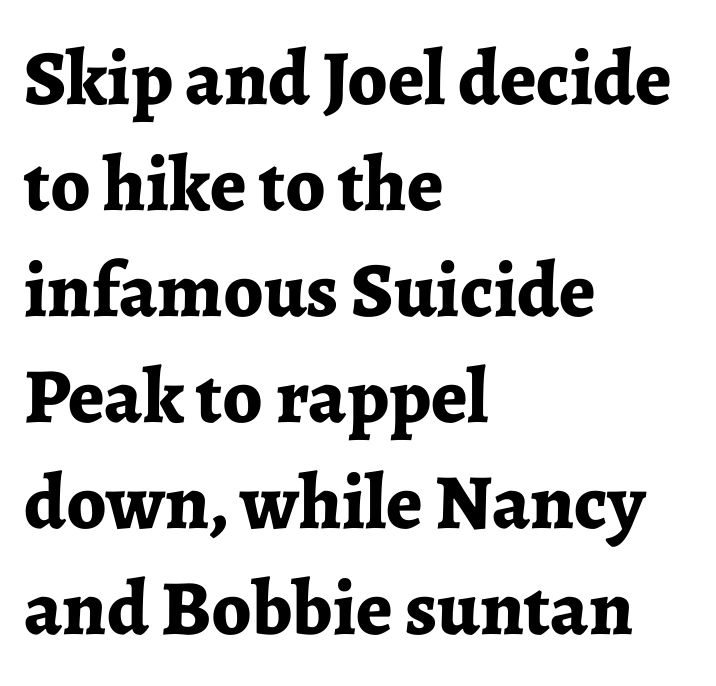
The letterforms sit shoulder to shoulder at normal distance. The foot of each line stays bare and open. A dark, heavy texture on the line: the type is bold. The typesetter chose a ragged-right arrangement here. Rows of type keep a routine distance in the vertical direction.
